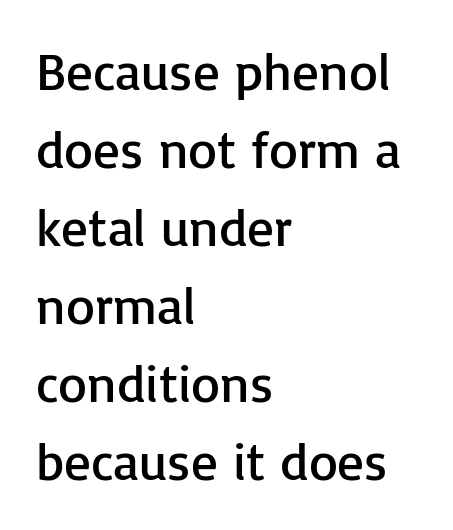
Interline gaps are of average width in this sample. Stems here are at most as thick as an everyday book face. Typeset ragged right — the left edge is the straight one. These lines are composed in type without serifs. Spacing verdict: proportional, widths tailored to each character.
